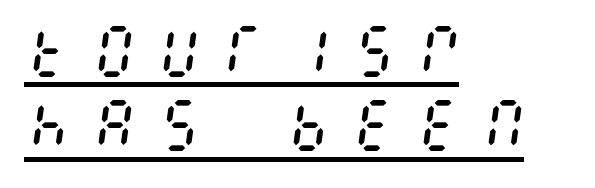
Q: Is the text bold? A: No.
Q: Is the text italic (slanted)? A: Yes, it leans right by about 8 degrees.
Q: Is the text underlined? A: Yes.
Q: How is the paragraph aligned? A: Left-aligned.
Q: Is the spacing between letters normal or unusually wide? A: Unusually wide.
Q: Is the spacing between lines tight, normal or loose? A: Normal.
Q: Width (condensed, normal, or wide)? A: Condensed.
Q: Stroke contrast? A: Medium.
Q: x-height? A: Large.
